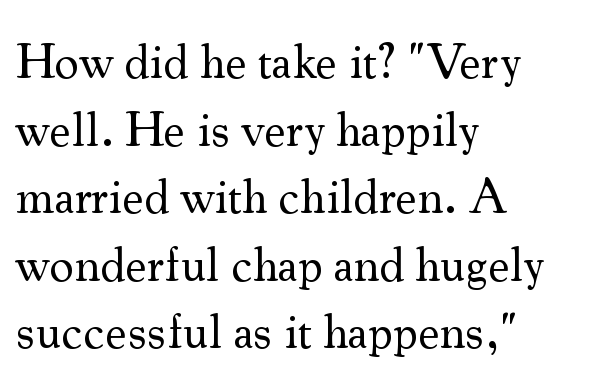
The image shows 49 px regular-weight serif type, upright; set left-aligned, normal line spacing (1.38x), normal letter spacing, not underlined; medium stroke contrast and a small x-height.
